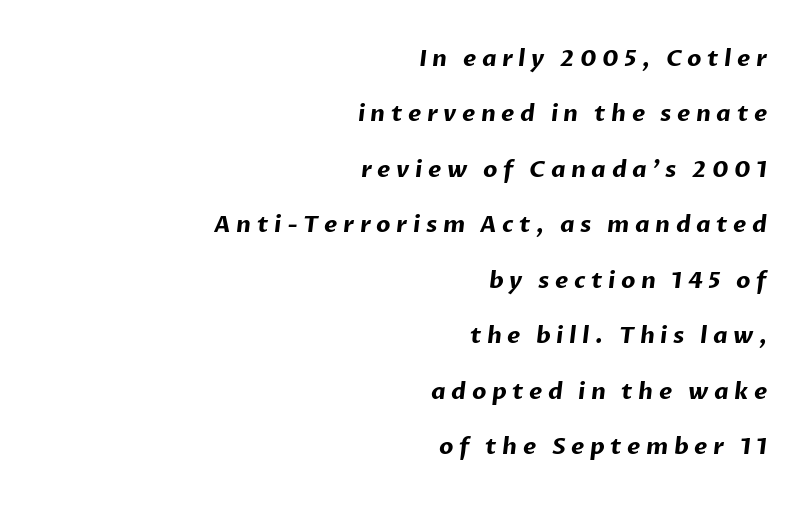
The image shows 23 px bold type; set right-aligned, loose line spacing (2.41x), unusually wide letter spacing (+0.24 em), not underlined.
